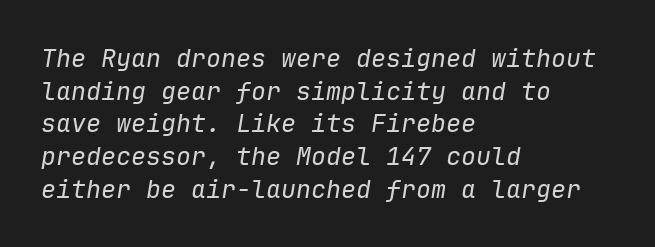
Q: Is the text bold? A: No.
Q: Is the text italic (slanted)? A: Yes, it leans right by about 9 degrees.
Q: Is the text underlined? A: No.
Q: How is the paragraph aligned? A: Left-aligned.
Q: Is the spacing between letters normal or unusually wide? A: Normal.
Q: Is the spacing between lines tight, normal or loose? A: Normal.
